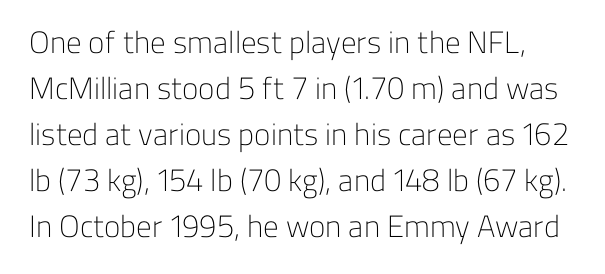
The image shows 31 px light sans-serif type, upright; set normal line spacing (1.48x), normal letter spacing, not underlined; low stroke contrast and a medium x-height.
